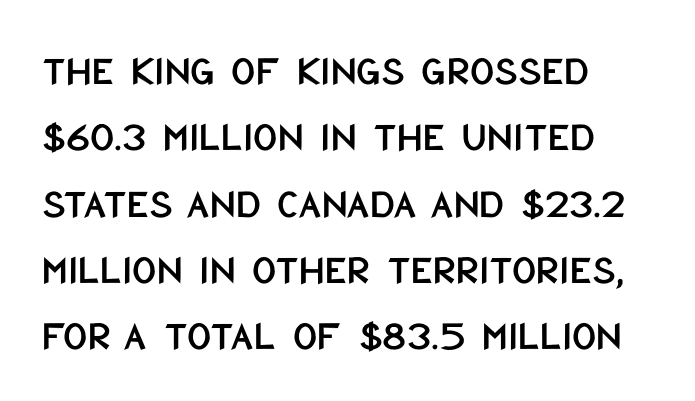
Q: Is the text italic (slanted)? A: No, it is upright.
Q: Is the typeface a serif or a sans-serif typeface? A: Sans-serif.
Q: Is the text underlined? A: No.
Q: How is the paragraph aligned? A: Left-aligned.
Q: Is the spacing between letters normal or unusually wide? A: Normal.
Q: Is the spacing between lines tight, normal or loose? A: Normal.
Q: Width (condensed, normal, or wide)? A: Condensed.
Q: Stroke contrast? A: Low.
Q: x-height? A: Large.
Q: Monospaced? A: No.
